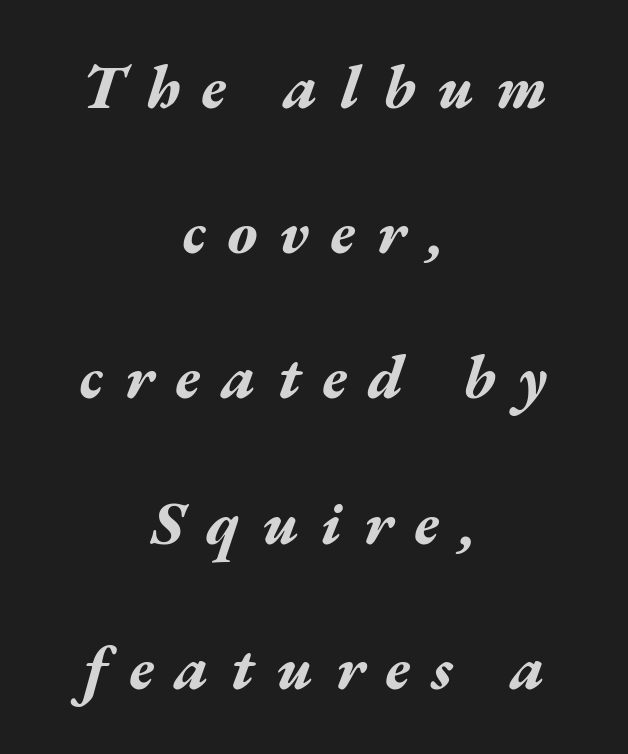
Q: Is the text bold? A: Yes.
Q: Is the text italic (slanted)? A: Yes, it leans right by about 17 degrees.
Q: Is the text underlined? A: No.
Q: How is the paragraph aligned? A: Centered.
Q: Is the spacing between letters normal or unusually wide? A: Unusually wide.
Q: Is the spacing between lines tight, normal or loose? A: Loose.
Q: Width (condensed, normal, or wide)? A: Wide.
Q: Stroke contrast? A: Medium.
Q: x-height? A: Medium.
Q: Monospaced? A: No.
